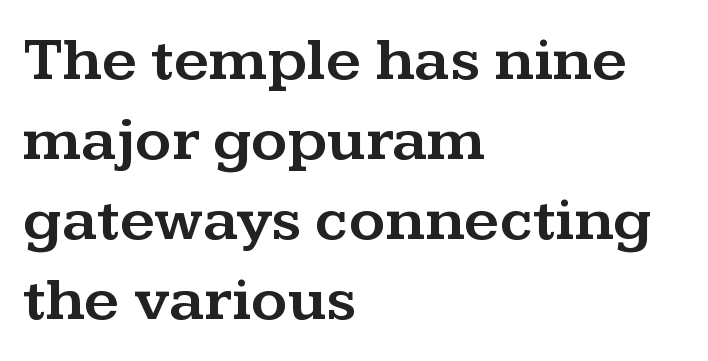
{"serif": "yes", "italic": "no", "width": "wide", "stroke_contrast": "medium", "x_height": "medium", "monospaced": "no", "underline": "no", "align": "left", "line_spacing": "normal", "line_spacing_ratio": 1.29, "letter_spacing": "normal", "letter_spacing_em": 0.0, "glyph_px": 62}
